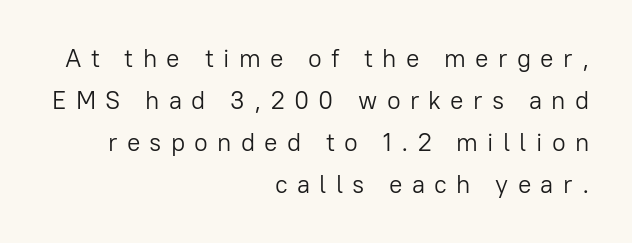
{"italic": "no", "bold": "no", "underline": "no", "align": "right", "line_spacing": "normal", "line_spacing_ratio": 1.68, "letter_spacing": "wide", "letter_spacing_em": 0.37, "glyph_px": 25}
